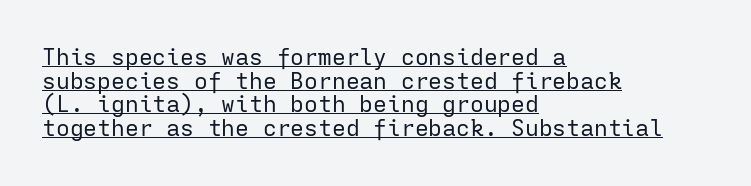
Q: Is the text bold? A: No.
Q: Is the text italic (slanted)? A: No, it is upright.
Q: Is the text underlined? A: Yes.
Q: How is the paragraph aligned? A: Left-aligned.
Q: Is the spacing between letters normal or unusually wide? A: Normal.
Q: Is the spacing between lines tight, normal or loose? A: Tight.
